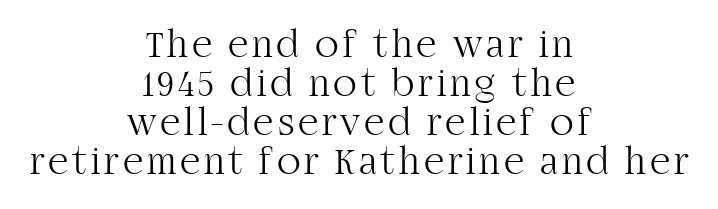
{"serif": "yes", "italic": "no", "bold": "no", "weight": "light", "width": "normal", "stroke_contrast": "high", "x_height": "large", "monospaced": "no", "underline": "no", "align": "center", "line_spacing": "tight", "line_spacing_ratio": 1.0, "glyph_px": 39}
